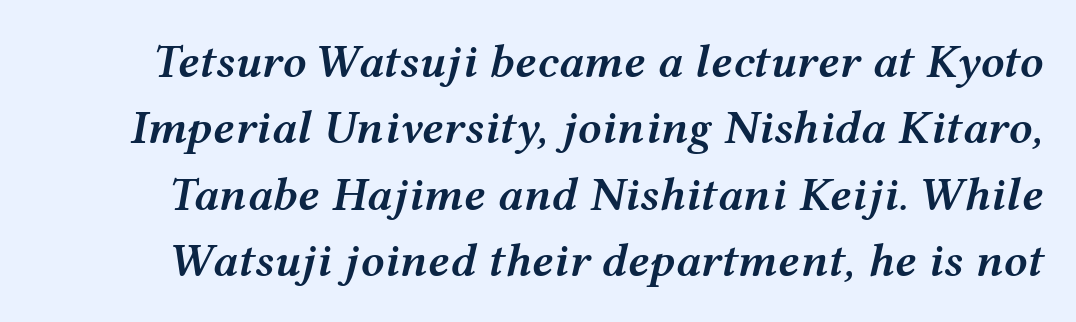
Q: Is the text bold? A: Semi-bold.
Q: Is the text italic (slanted)? A: Yes, it leans right by about 12 degrees.
Q: Is the text underlined? A: No.
Q: Is the spacing between letters normal or unusually wide? A: Normal.
Q: Is the spacing between lines tight, normal or loose? A: Normal.
Q: Width (condensed, normal, or wide)? A: Wide.
Q: Stroke contrast? A: Medium.
Q: x-height? A: Medium.
Q: Monospaced? A: No.
